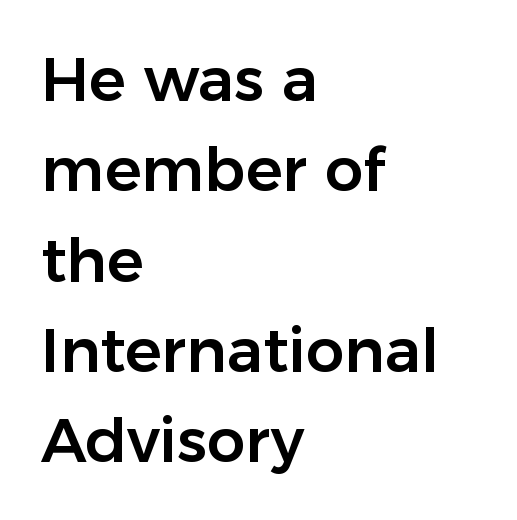
{"serif": "no", "italic": "no", "width": "normal", "stroke_contrast": "low", "x_height": "medium", "monospaced": "no", "underline": "no", "align": "left", "line_spacing": "normal", "line_spacing_ratio": 1.48, "letter_spacing": "normal", "letter_spacing_em": 0.0, "glyph_px": 61}
